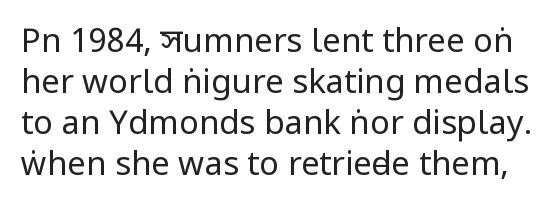
The image shows 33 px regular-weight, condensed sans-serif type, upright; set line spacing 1.24x, normal letter spacing, not underlined; low stroke contrast and a large x-height.
